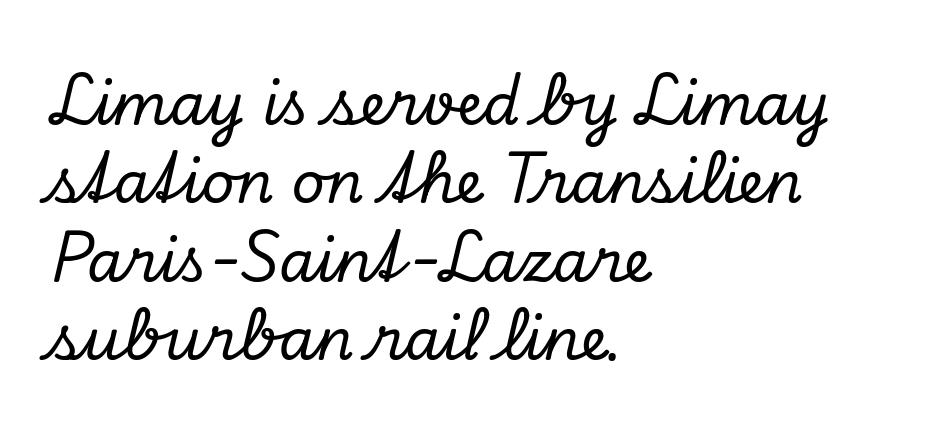
Q: Is the text italic (slanted)? A: Yes, it leans right by about 13 degrees.
Q: Is the typeface a serif or a sans-serif typeface? A: Serif.
Q: Is the text underlined? A: No.
Q: How is the paragraph aligned? A: Left-aligned.
Q: Is the spacing between letters normal or unusually wide? A: Normal.
Q: Is the spacing between lines tight, normal or loose? A: Normal.
Q: Width (condensed, normal, or wide)? A: Normal.
Q: Stroke contrast? A: Low.
Q: x-height? A: Small.
Q: Monospaced? A: No.
